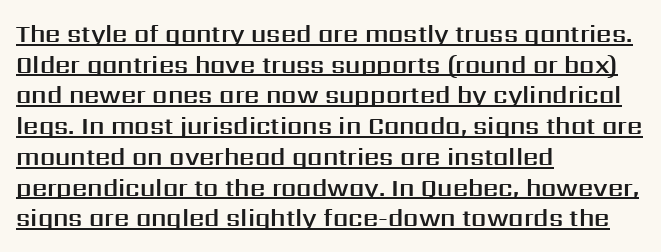
The image shows 24 px text type, upright; set left-aligned, normal line spacing (1.28x), normal letter spacing, underlined.
